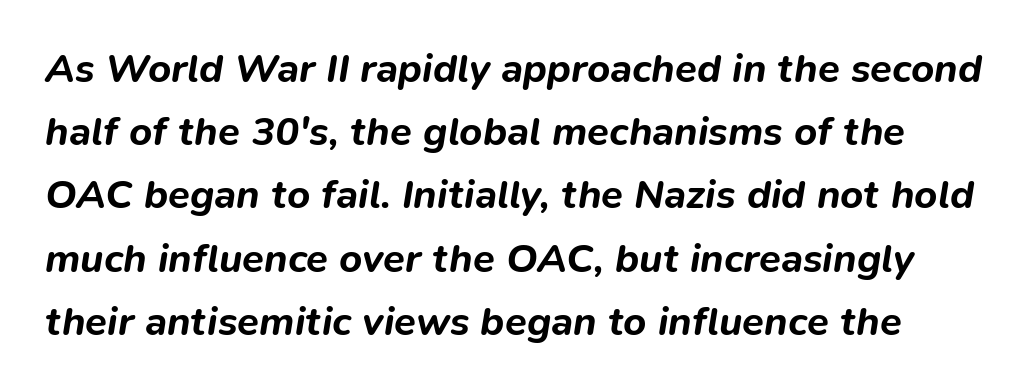
The passage shown is emphatically bold. The string is rendered with underlining switched off. These lines keep a tight, regular rhythm from letter to letter. Looking at the ascenders, they clearly lean. Spacing verdict: proportional, widths tailored to each character. Each new line begins a customary step beneath the previous one.
